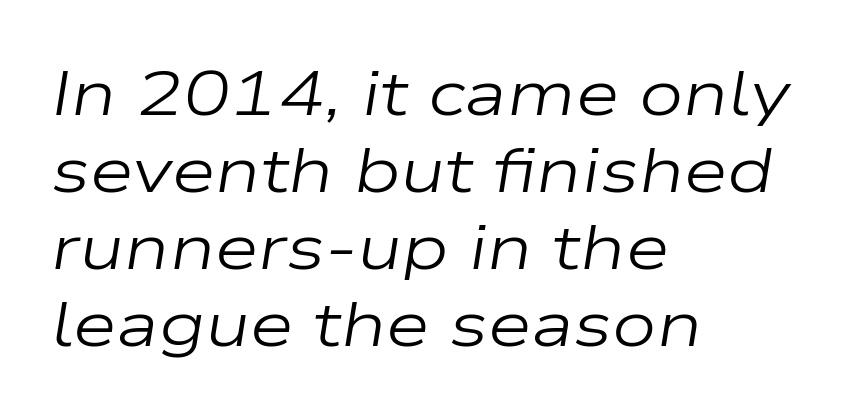
{"italic": "yes", "lean": "right", "slant_degrees": 9, "bold": "no", "weight": "regular", "width": "wide", "stroke_contrast": "low", "x_height": "medium", "monospaced": "no", "underline": "no", "align": "left", "line_spacing_ratio": 1.22, "letter_spacing": "normal", "letter_spacing_em": 0.0, "glyph_px": 63}
